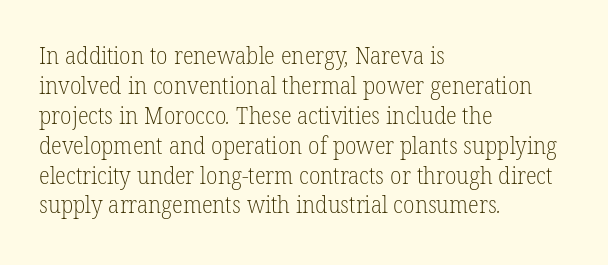
The image shows 23 px text type; set left-aligned, normal line spacing (1.3x), normal letter spacing, not underlined.
